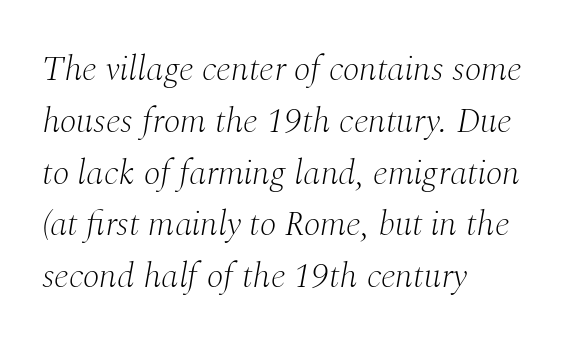
The image shows 35 px light serif type, italic (leaning right); set left-aligned, normal line spacing (1.48x), normal letter spacing, not underlined; medium stroke contrast and a medium x-height.
